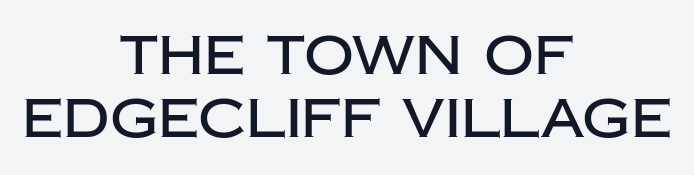
Q: Is the text italic (slanted)? A: No, it is upright.
Q: Is the typeface a serif or a sans-serif typeface? A: Sans-serif.
Q: Is the text underlined? A: No.
Q: How is the paragraph aligned? A: Centered.
Q: Is the spacing between letters normal or unusually wide? A: Normal.
Q: Is the spacing between lines tight, normal or loose? A: Tight.
Q: Width (condensed, normal, or wide)? A: Normal.
Q: Stroke contrast? A: Low.
Q: x-height? A: Large.
Q: Monospaced? A: No.
